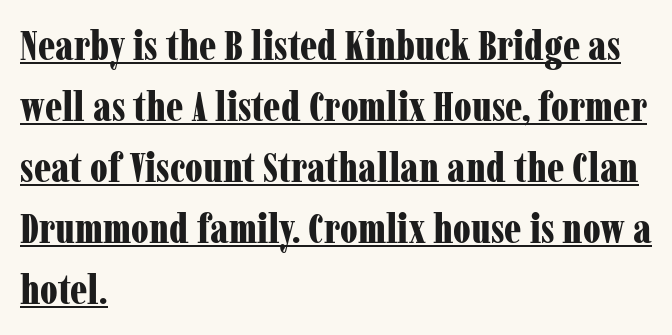
The image shows 42 px bold, condensed serif type, upright; set left-aligned, normal line spacing (1.45x), normal letter spacing, underlined; low stroke contrast and a medium x-height.
